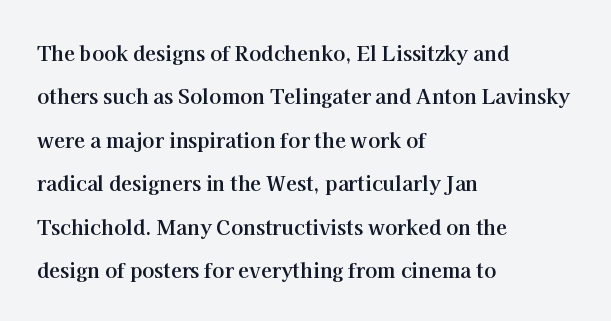
The paragraph has a hard left edge and a soft right edge. The glyphs have the mass of a bold cut. What's the leading like? Stretched, with rows far apart. When letters stand straight like this, we call the style roman or upright. These lines keep a tight, regular rhythm from letter to letter. Decoration check: the copy has no underline.
